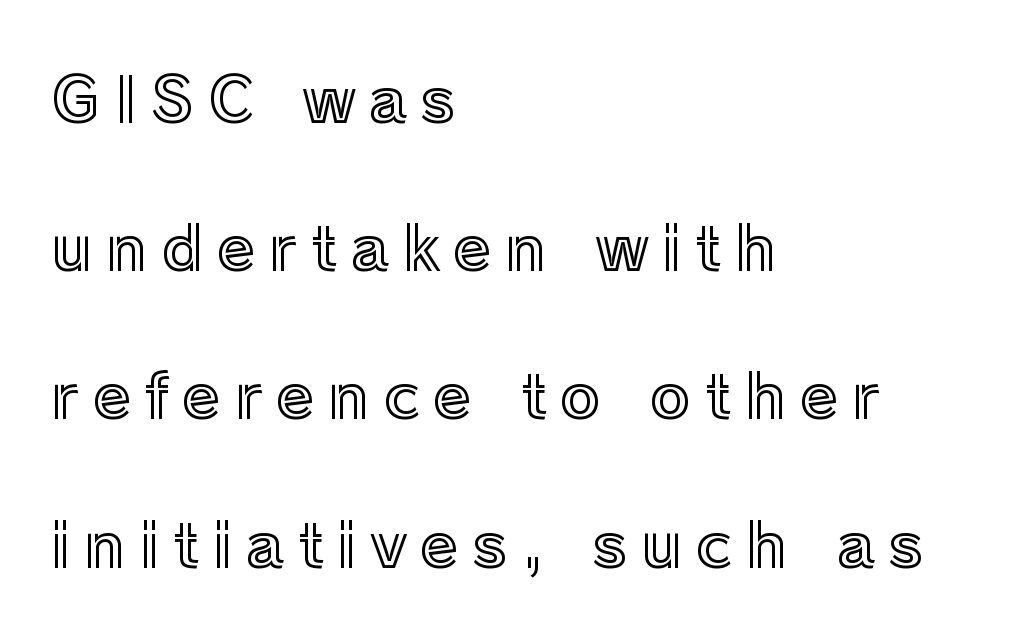
{"italic": "no", "width": "normal", "x_height": "medium", "monospaced": "no", "underline": "no", "align": "left", "line_spacing": "loose", "line_spacing_ratio": 2.39, "letter_spacing": "wide", "letter_spacing_em": 0.22, "glyph_px": 62}
